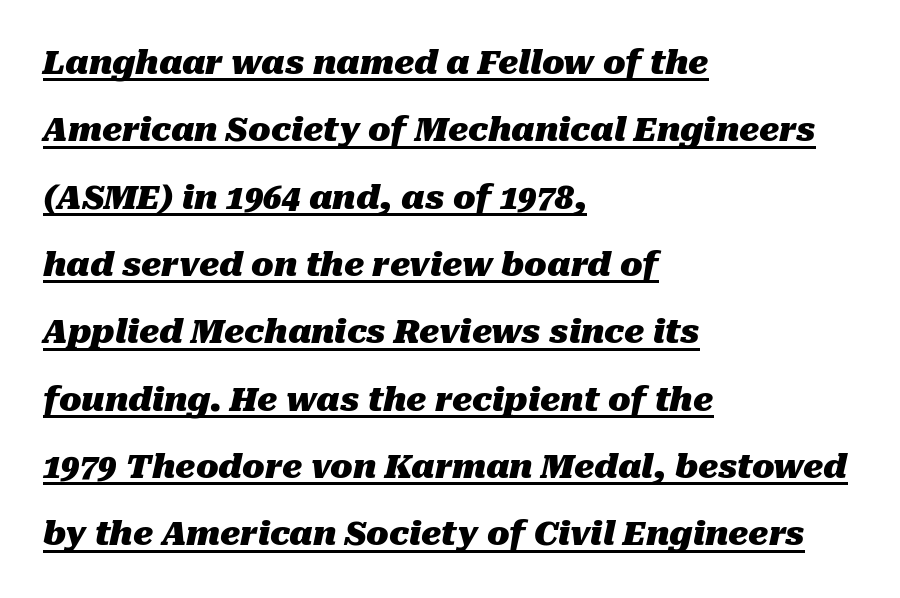
These words are printed bold, with thick strokes throughout. The glyphs look as if they've been sheared to an angle. This is underlined copy, the kind a proofreader might mark for attention. Line spacing here is loose. Casual observation: everything's shoved over to the left. Looks like regular typesetting: each glyph gets only the width it needs.
